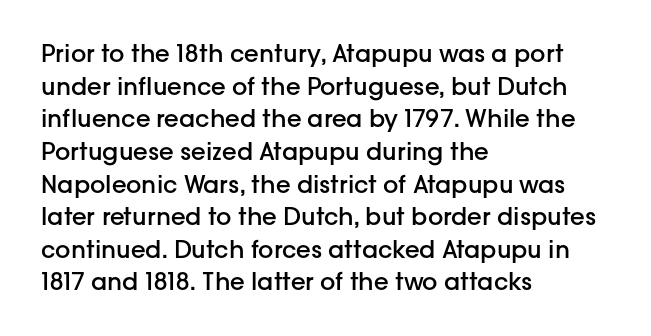
Q: Is the text bold? A: Semi-bold.
Q: Is the text italic (slanted)? A: No, it is upright.
Q: Is the text underlined? A: No.
Q: How is the paragraph aligned? A: Left-aligned.
Q: Is the spacing between letters normal or unusually wide? A: Normal.
Q: Is the spacing between lines tight, normal or loose? A: Normal.
